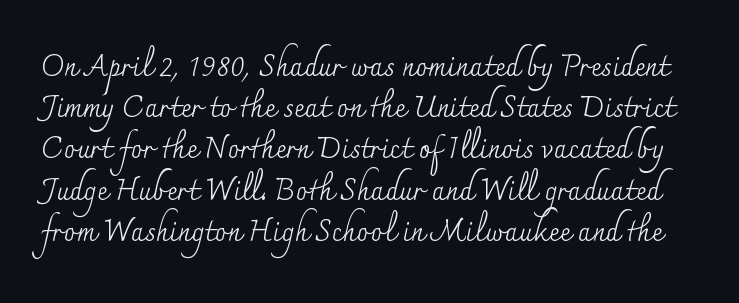
{"serif": "yes", "bold": "no", "weight": "regular", "width": "normal", "stroke_contrast": "medium", "x_height": "small", "monospaced": "no", "underline": "no", "line_spacing": "normal", "line_spacing_ratio": 1.42, "letter_spacing": "normal", "letter_spacing_em": 0.0, "glyph_px": 29}
